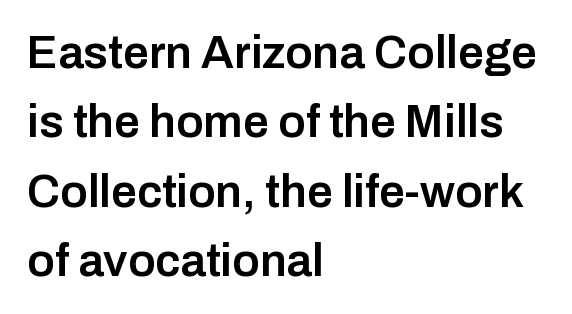
The image shows 46 px semibold sans-serif type, upright; set left-aligned, normal line spacing (1.51x), normal letter spacing, not underlined; low stroke contrast and a medium x-height.
